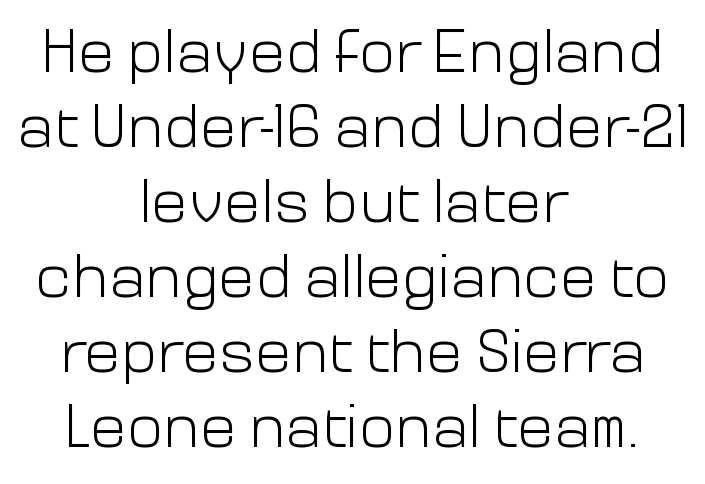
{"serif": "no", "italic": "no", "bold": "no", "weight": "light", "width": "normal", "stroke_contrast": "low", "x_height": "medium", "monospaced": "no", "underline": "no", "align": "center", "line_spacing_ratio": 1.23, "letter_spacing": "normal", "letter_spacing_em": 0.0, "glyph_px": 61}
